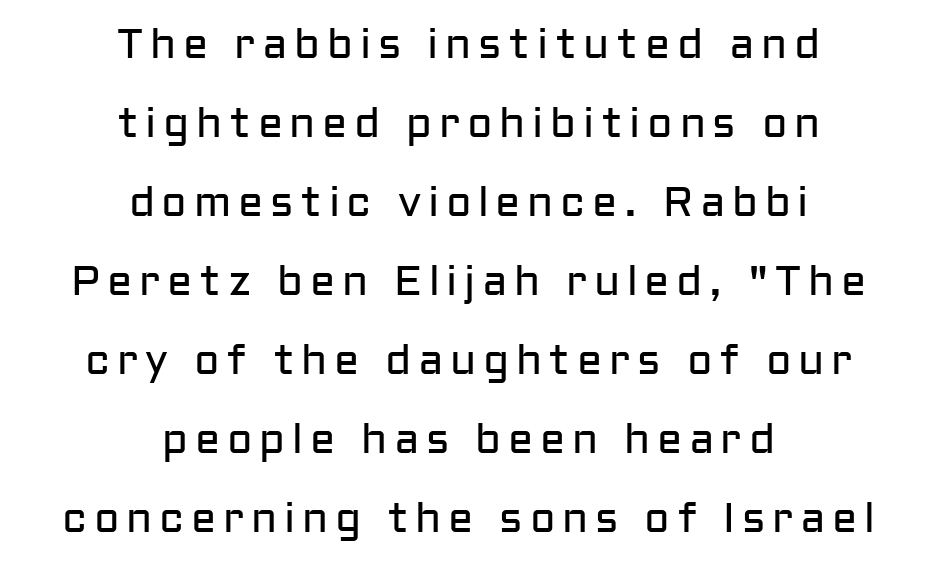
The weight tops out at a normal text grade. This sample has the flowing, uneven cadence of proportional lettering. The string is rendered with underlining switched off. The font's upright variant was chosen for this text.
